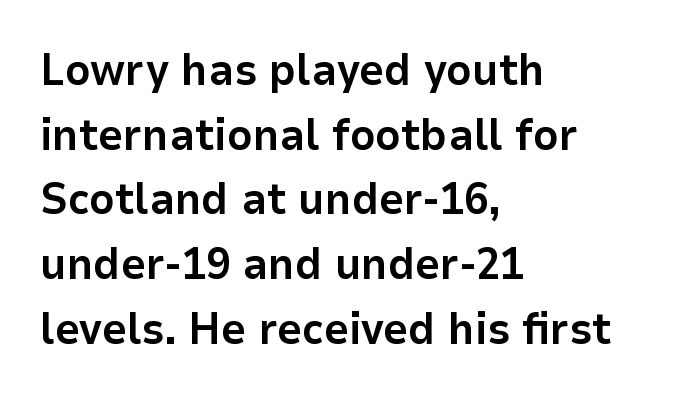
{"serif": "no", "italic": "no", "bold": "yes", "weight": "bold", "width": "normal", "stroke_contrast": "low", "x_height": "medium", "monospaced": "no", "underline": "no", "align": "left", "line_spacing": "normal", "line_spacing_ratio": 1.47, "letter_spacing": "normal", "letter_spacing_em": 0.0, "glyph_px": 44}
